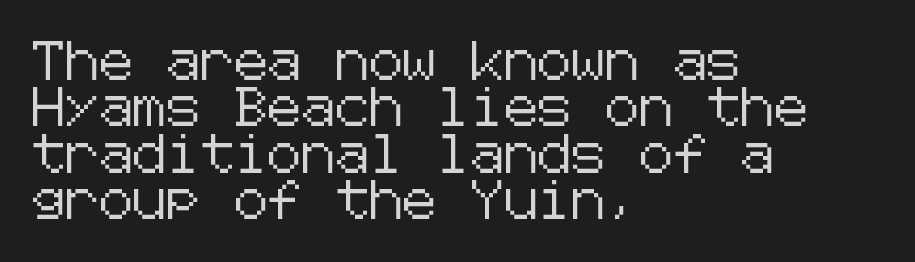
The image shows 38 px sans-serif type, upright; set left-aligned, line spacing 1.22x, normal letter spacing, not underlined; low stroke contrast and a medium x-height.
